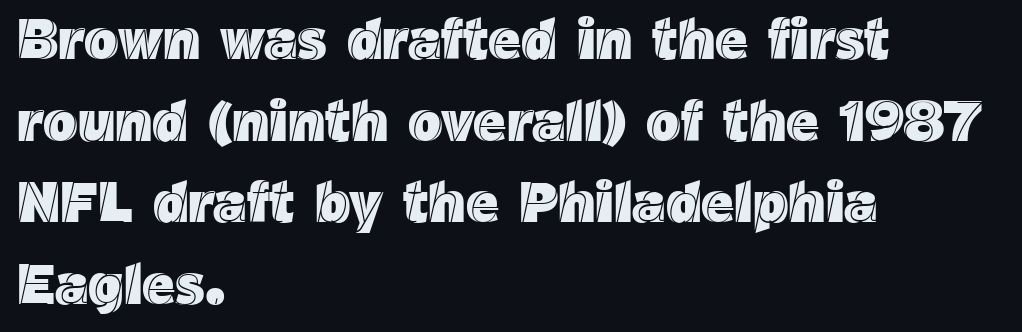
Q: Is the text italic (slanted)? A: No, it is upright.
Q: Is the text underlined? A: No.
Q: How is the paragraph aligned? A: Left-aligned.
Q: Is the spacing between letters normal or unusually wide? A: Normal.
Q: Is the spacing between lines tight, normal or loose? A: Normal.
Q: Width (condensed, normal, or wide)? A: Normal.
Q: x-height? A: Medium.
Q: Monospaced? A: No.
